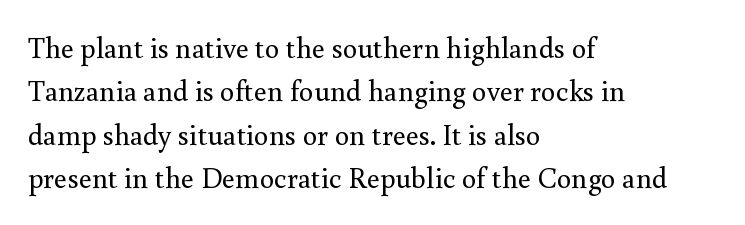
The face used here is rendered with its standard letterfit. Line beginnings align vertically; line endings do not. Think of a printed novel: that variable character pitch is what you see here. Font category for this specimen: serif. The letters look calm and open, with moderate or lighter stems. How would I describe the line gaps? Plain and ordinary.
